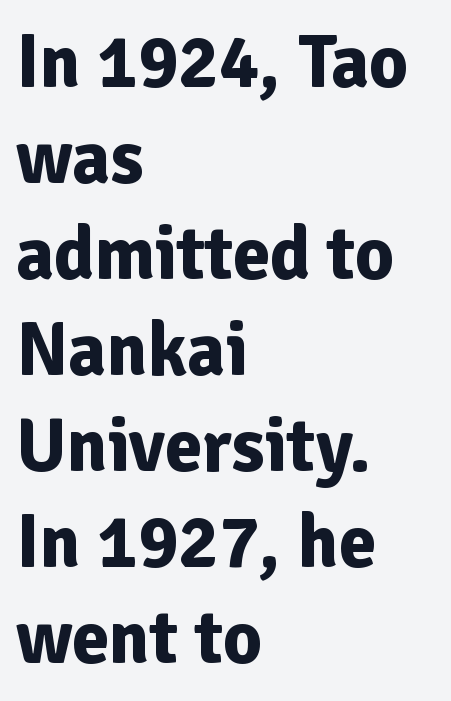
{"serif": "no", "italic": "no", "bold": "yes", "weight": "bold", "width": "normal", "stroke_contrast": "low", "x_height": "medium", "monospaced": "no", "underline": "no", "align": "left", "line_spacing": "normal", "line_spacing_ratio": 1.28, "letter_spacing": "normal", "letter_spacing_em": 0.0, "glyph_px": 75}
